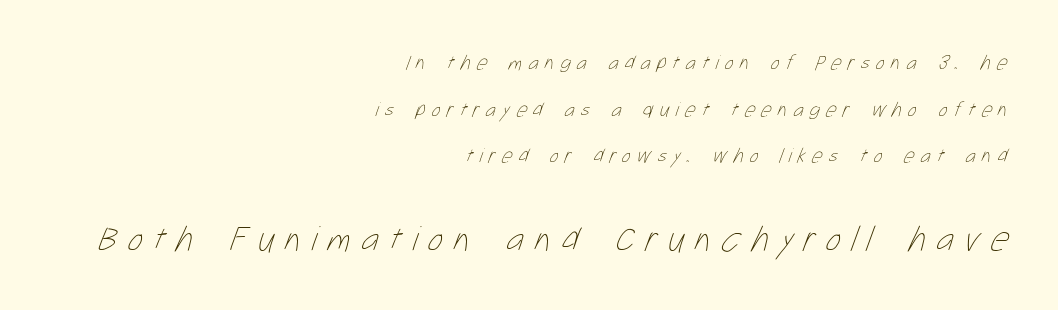
The image shows 36 px thin, condensed type; set right-aligned, loose line spacing (2.22x), unusually wide letter spacing (+0.29 em), not underlined; the second (bottom) block is 1.71x larger; low stroke contrast and a medium x-height.
